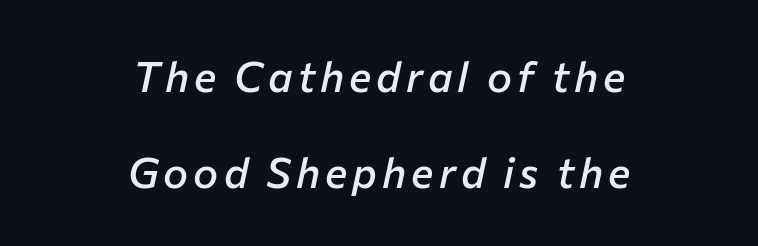
The image shows 42 px semibold type, italic (leaning right); set centered, loose line spacing (2.28x), not underlined; low stroke contrast and a medium x-height.
